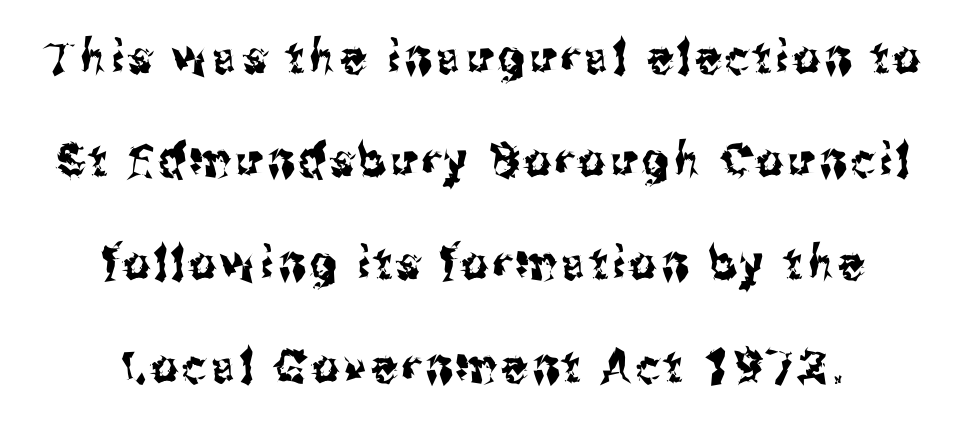
{"serif": "no", "italic": "no", "width": "condensed", "stroke_contrast": "medium", "x_height": "medium", "monospaced": "no", "underline": "no", "line_spacing": "loose", "line_spacing_ratio": 2.24, "glyph_px": 46}
